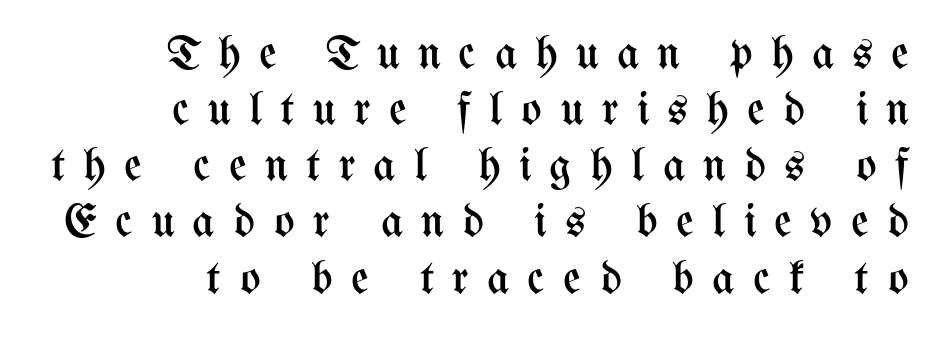
The image shows 48 px regular-weight, condensed type, upright; set right-aligned, line spacing 1.17x, unusually wide letter spacing (+0.38 em), not underlined; medium stroke contrast and a medium x-height.
